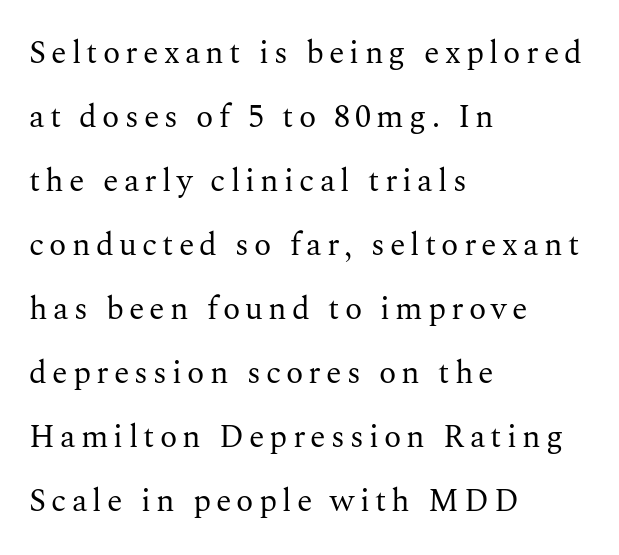
Q: Is the text bold? A: No.
Q: Is the text italic (slanted)? A: No, it is upright.
Q: Is the typeface a serif or a sans-serif typeface? A: Serif.
Q: Is the text underlined? A: No.
Q: How is the paragraph aligned? A: Left-aligned.
Q: Is the spacing between lines tight, normal or loose? A: Loose.
Q: Width (condensed, normal, or wide)? A: Normal.
Q: Stroke contrast? A: Medium.
Q: x-height? A: Medium.
Q: Monospaced? A: No.
